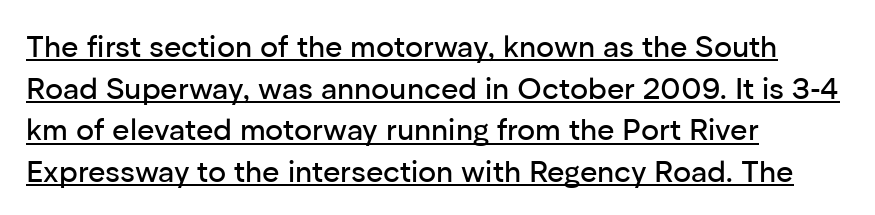
Q: Is the text italic (slanted)? A: No, it is upright.
Q: Is the typeface a serif or a sans-serif typeface? A: Sans-serif.
Q: Is the text underlined? A: Yes.
Q: How is the paragraph aligned? A: Left-aligned.
Q: Is the spacing between letters normal or unusually wide? A: Normal.
Q: Is the spacing between lines tight, normal or loose? A: Normal.
Q: Width (condensed, normal, or wide)? A: Normal.
Q: Stroke contrast? A: Low.
Q: x-height? A: Medium.
Q: Monospaced? A: No.
